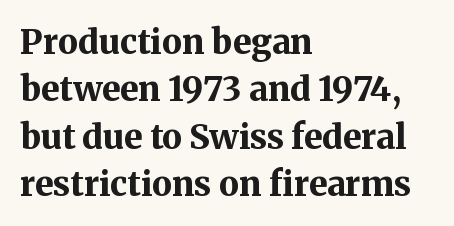
{"serif": "yes", "italic": "no", "bold": "yes", "weight": "bold", "width": "normal", "stroke_contrast": "medium", "x_height": "medium", "monospaced": "no", "underline": "no", "align": "left", "line_spacing": "normal", "line_spacing_ratio": 1.39, "letter_spacing": "normal", "letter_spacing_em": 0.0, "glyph_px": 34}
